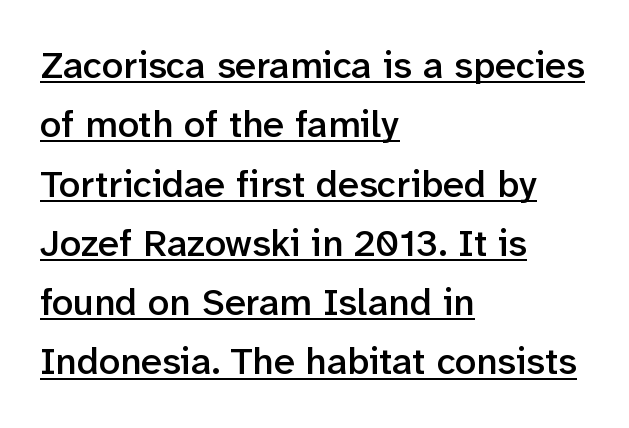
The image shows 38 px semibold sans-serif type, upright; set left-aligned, normal line spacing (1.56x), normal letter spacing, underlined; low stroke contrast and a medium x-height.
